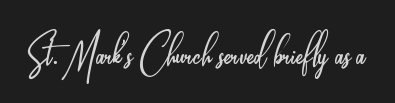
Q: Is the text bold? A: No.
Q: Is the text italic (slanted)? A: Yes.
Q: Is the typeface a serif or a sans-serif typeface? A: Sans-serif.
Q: Is the text underlined? A: No.
Q: Is the spacing between letters normal or unusually wide? A: Normal.
Q: Width (condensed, normal, or wide)? A: Condensed.
Q: Stroke contrast? A: Low.
Q: x-height? A: Small.
Q: Monospaced? A: No.
